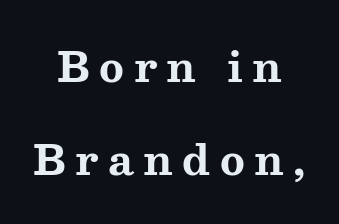
{"serif": "yes", "italic": "no", "bold": "yes", "weight": "bold", "width": "wide", "stroke_contrast": "medium", "x_height": "medium", "monospaced": "no", "underline": "no", "align": "center", "line_spacing": "loose", "line_spacing_ratio": 2.28, "letter_spacing": "wide", "letter_spacing_em": 0.23, "glyph_px": 41}
